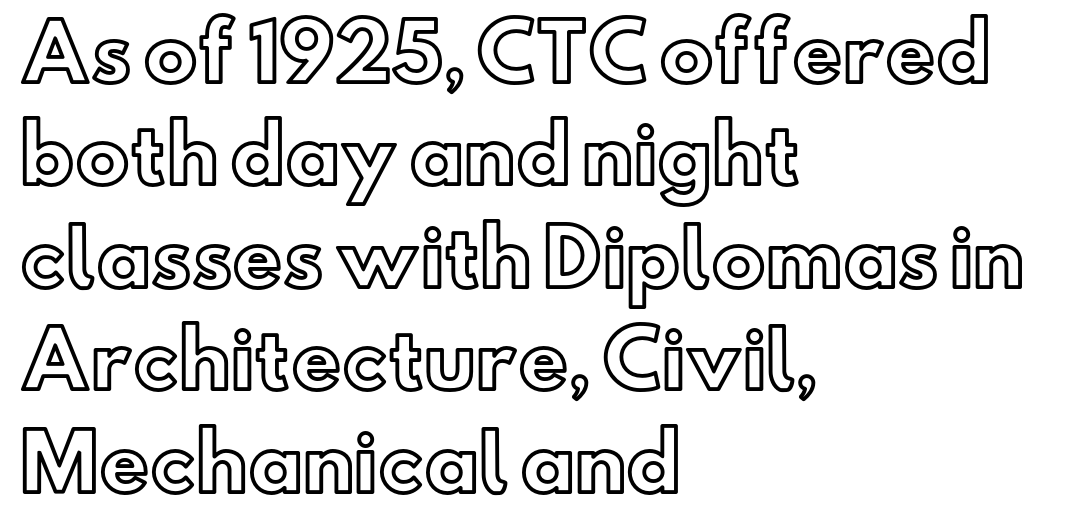
{"italic": "no", "width": "normal", "x_height": "small", "monospaced": "no", "underline": "no", "align": "left", "line_spacing": "normal", "line_spacing_ratio": 1.33, "letter_spacing": "normal", "letter_spacing_em": 0.0, "glyph_px": 77}
